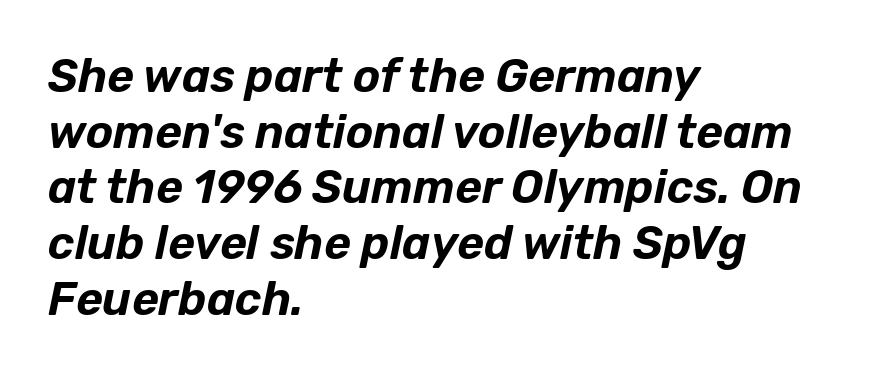
The string is rendered with underlining switched off. You can tell it's italic because the verticals aren't actually vertical. Look at the tracking — it's just the regular setting, nothing added. Looks like regular typesetting: each glyph gets only the width it needs.
